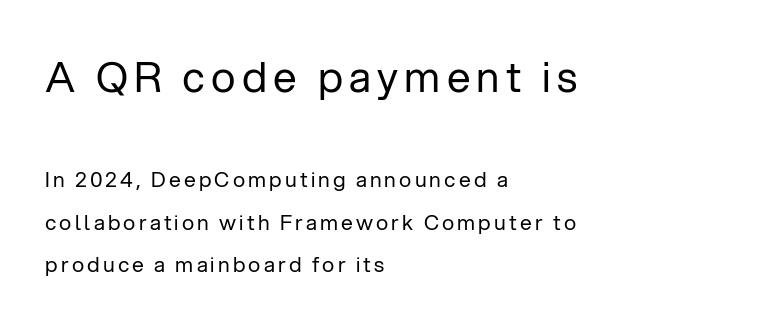
Q: Is the text bold? A: No.
Q: Is the text italic (slanted)? A: No, it is upright.
Q: Is the typeface a serif or a sans-serif typeface? A: Sans-serif.
Q: Is the text underlined? A: No.
Q: How is the paragraph aligned? A: Left-aligned.
Q: Is the spacing between lines tight, normal or loose? A: Loose.
Q: Which block of text is set in a larger size, the first (top) or the second (bottom)? A: The first (top) one.
Q: Width (condensed, normal, or wide)? A: Normal.
Q: Stroke contrast? A: Low.
Q: x-height? A: Medium.
Q: Monospaced? A: No.
